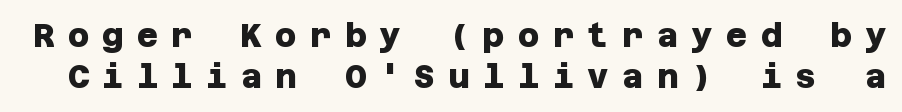
{"serif": "no", "bold": "yes", "weight": "heavy", "width": "normal", "stroke_contrast": "low", "x_height": "large", "underline": "no", "line_spacing_ratio": 1.24, "letter_spacing": "wide", "letter_spacing_em": 0.4, "glyph_px": 33}
